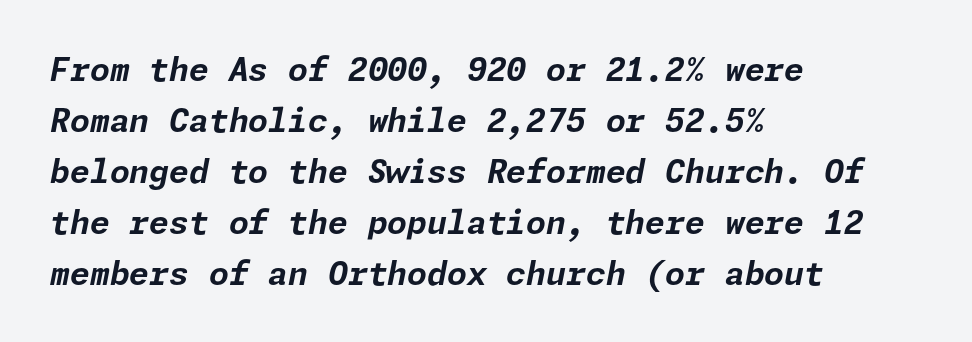
{"italic": "yes", "lean": "right", "slant_degrees": 11, "bold": "yes", "weight": "bold", "width": "normal", "stroke_contrast": "low", "x_height": "medium", "underline": "no", "align": "left", "line_spacing": "normal", "line_spacing_ratio": 1.59, "letter_spacing": "normal", "letter_spacing_em": 0.0, "glyph_px": 32}
